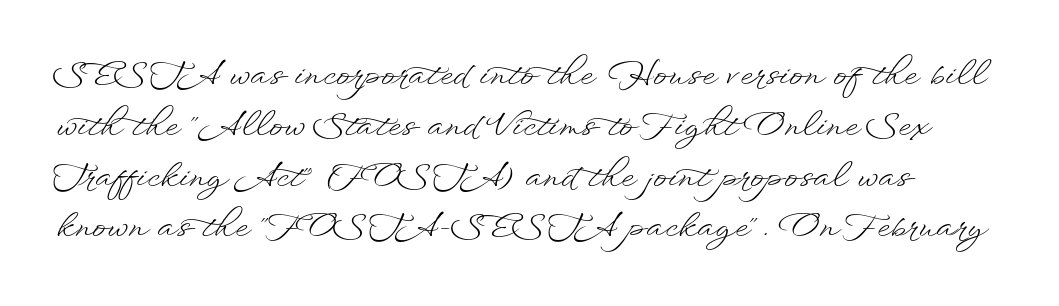
Nothing heavy about these letters — not bold at all. The space directly below the letters is spotless. Letter spacing: default. Each letter keeps its own natural width here, so spacing adapts to shape. How would I describe the line gaps? Plain and ordinary.
